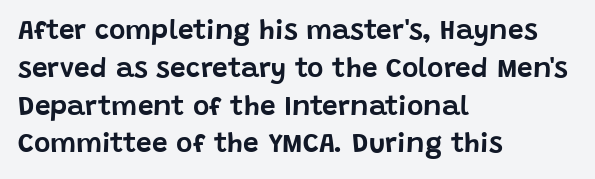
The image shows 28 px sans-serif type, upright; set left-aligned, normal line spacing (1.35x), normal letter spacing, not underlined; low stroke contrast and a large x-height.
